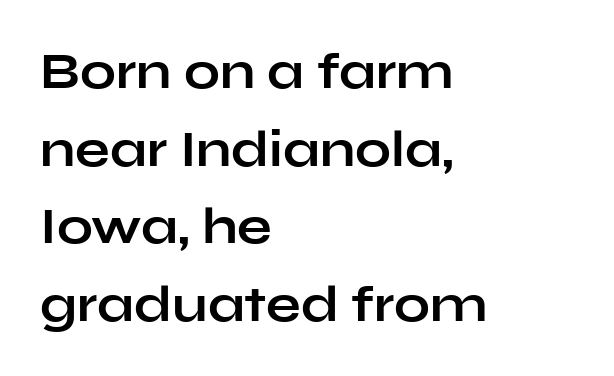
The image shows 51 px bold, wide sans-serif type, upright; set left-aligned, normal line spacing (1.52x), normal letter spacing, not underlined; low stroke contrast and a medium x-height.
